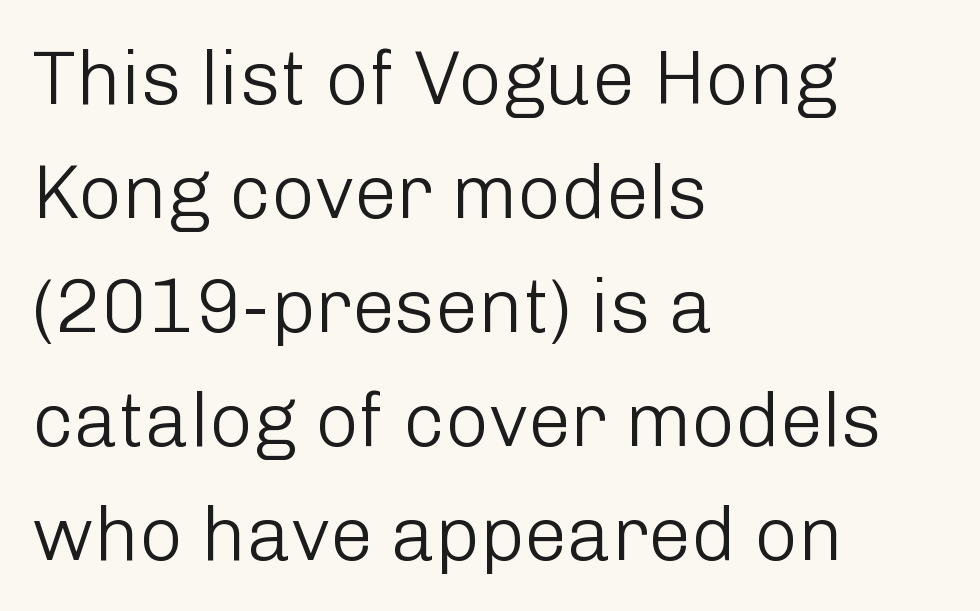
{"serif": "no", "italic": "no", "bold": "no", "weight": "light", "width": "normal", "stroke_contrast": "low", "x_height": "medium", "monospaced": "no", "underline": "no", "align": "left", "line_spacing": "normal", "line_spacing_ratio": 1.5, "letter_spacing": "normal", "letter_spacing_em": 0.0, "glyph_px": 76}
